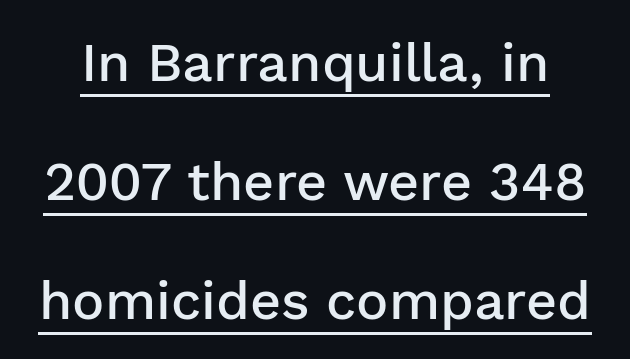
The image shows 54 px semibold sans-serif type, upright; set loose line spacing (2.2x), normal letter spacing, underlined; low stroke contrast and a medium x-height.
